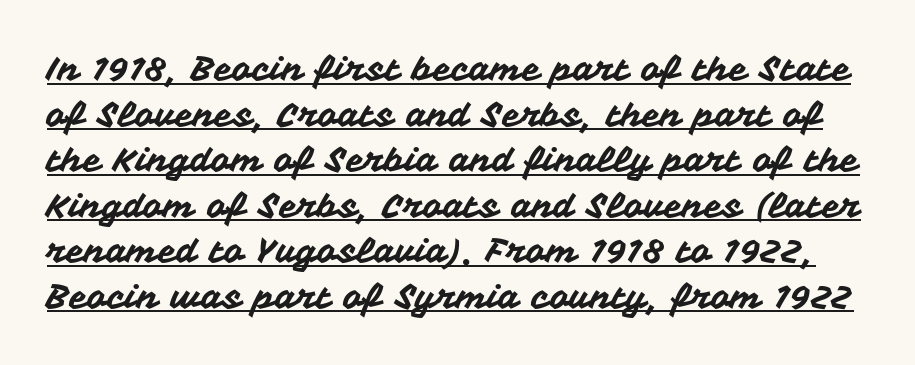
{"serif": "no", "width": "normal", "stroke_contrast": "medium", "x_height": "medium", "monospaced": "no", "underline": "yes", "line_spacing": "normal", "line_spacing_ratio": 1.34, "letter_spacing": "normal", "letter_spacing_em": 0.0, "glyph_px": 34}
